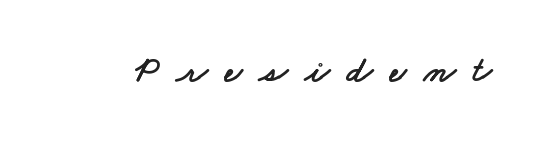
The image shows 37 px wide sans-serif type; set unusually wide letter spacing (+0.46 em), not underlined; low stroke contrast and a small x-height.
